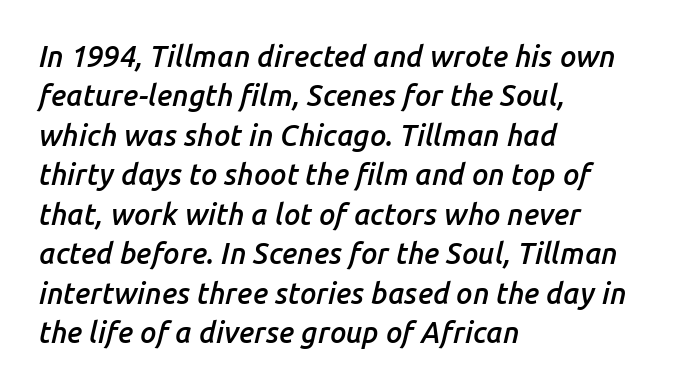
Q: Is the text bold? A: Semi-bold.
Q: Is the text italic (slanted)? A: Yes, it leans right by about 14 degrees.
Q: Is the text underlined? A: No.
Q: How is the paragraph aligned? A: Left-aligned.
Q: Is the spacing between letters normal or unusually wide? A: Normal.
Q: Is the spacing between lines tight, normal or loose? A: Normal.
Q: Width (condensed, normal, or wide)? A: Normal.
Q: Stroke contrast? A: Low.
Q: x-height? A: Medium.
Q: Monospaced? A: No.
